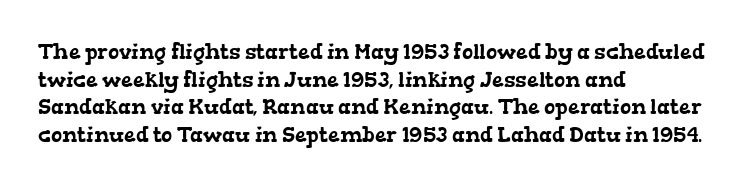
Q: Is the text underlined? A: No.
Q: How is the paragraph aligned? A: Left-aligned.
Q: Is the spacing between letters normal or unusually wide? A: Normal.
Q: Is the spacing between lines tight, normal or loose? A: Normal.
